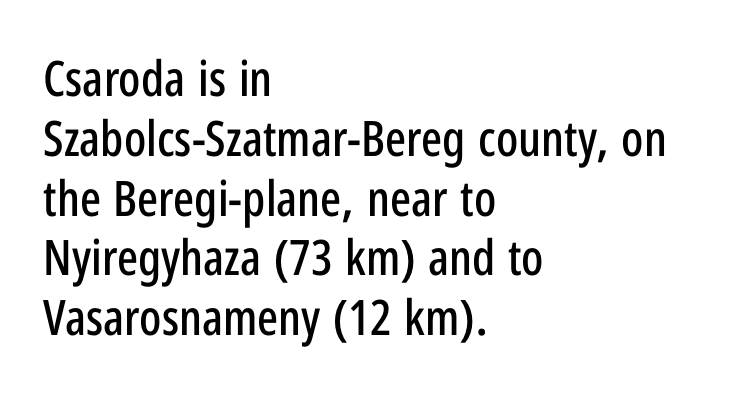
You could not count columns in this text — the font is proportionally spaced. You can tell from the bare stems that sans-serif type was used. The letters sit at their default tracking, neither squeezed nor spread. The typography opts for an upright posture over an oblique one. If you drew a ruler down the left edge, every line would touch it.
